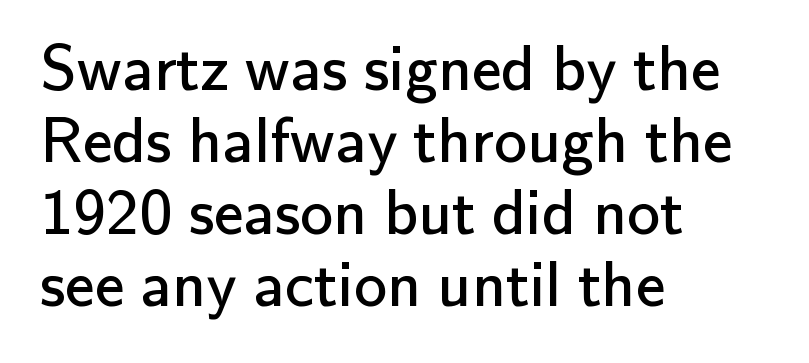
The line-height multiplier appears low, near solid setting. Does the lettering tilt? It doesn't — this is upright. Are there feet on the stems? There aren't — it's a sans. The lines are quadded left. Check the space under the baseline: it is left empty. The letterforms sit at book weight or below.
